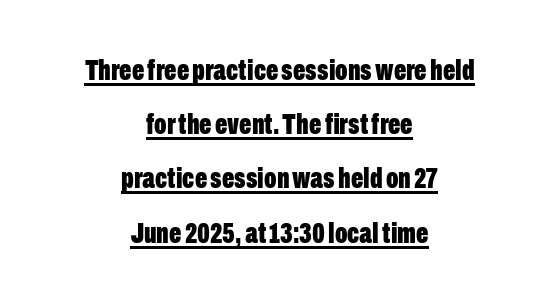
Q: Is the text bold? A: Yes.
Q: Is the text italic (slanted)? A: No, it is upright.
Q: Is the typeface a serif or a sans-serif typeface? A: Sans-serif.
Q: Is the text underlined? A: Yes.
Q: How is the paragraph aligned? A: Centered.
Q: Is the spacing between letters normal or unusually wide? A: Normal.
Q: Width (condensed, normal, or wide)? A: Condensed.
Q: Stroke contrast? A: Low.
Q: x-height? A: Medium.
Q: Monospaced? A: No.
